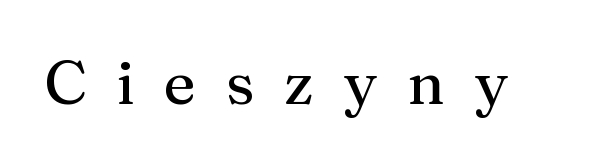
{"serif": "yes", "italic": "no", "width": "normal", "stroke_contrast": "medium", "x_height": "medium", "monospaced": "no", "underline": "no", "letter_spacing": "wide", "letter_spacing_em": 0.49, "glyph_px": 61}
